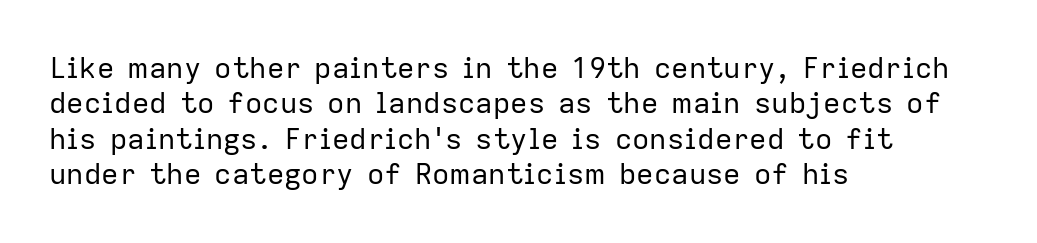
Q: Is the text bold? A: No.
Q: Is the text italic (slanted)? A: No, it is upright.
Q: Is the typeface a serif or a sans-serif typeface? A: Sans-serif.
Q: Is the text underlined? A: No.
Q: How is the paragraph aligned? A: Left-aligned.
Q: Is the spacing between letters normal or unusually wide? A: Normal.
Q: Width (condensed, normal, or wide)? A: Normal.
Q: Stroke contrast? A: Low.
Q: x-height? A: Medium.
Q: Monospaced? A: No.
